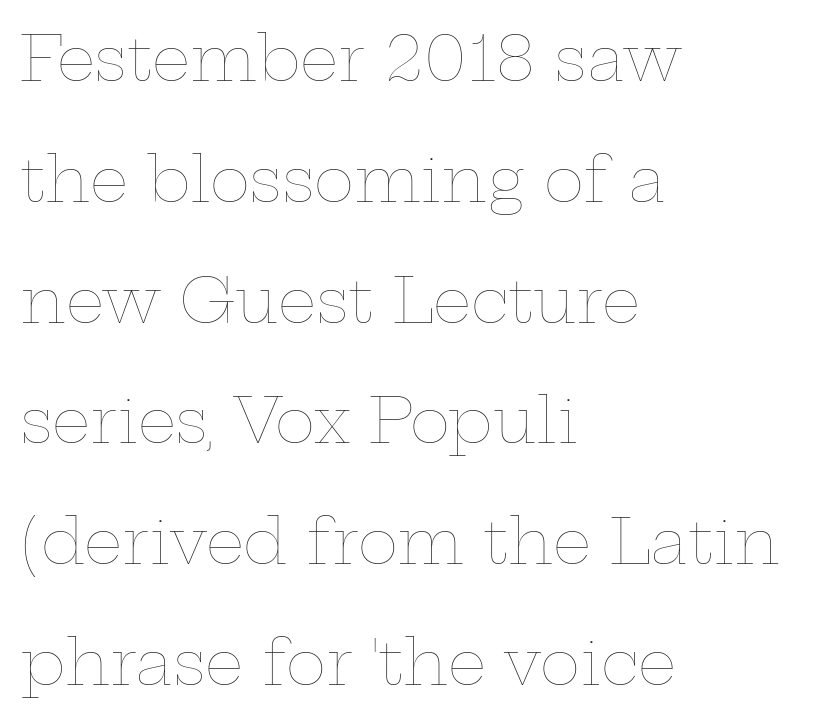
The face used here is proportionally spaced, like ordinary book or web type. Casual observation: everything's shoved over to the left. This sample trades compactness for vertical openness between lines. The letters look calm and open, with moderate or lighter stems. The area under the type is left untouched.
